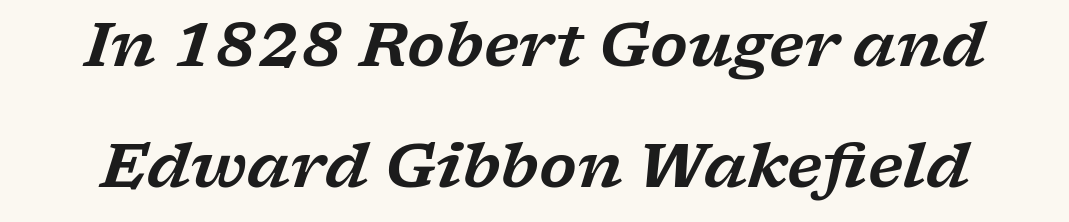
{"serif": "yes", "italic": "yes", "lean": "right", "slant_degrees": 17, "width": "wide", "stroke_contrast": "low", "x_height": "medium", "monospaced": "no", "underline": "no", "line_spacing": "loose", "line_spacing_ratio": 1.99, "letter_spacing": "normal", "letter_spacing_em": 0.0, "glyph_px": 61}
